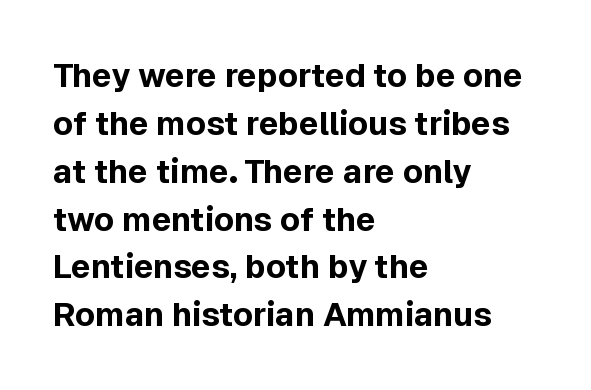
{"serif": "no", "italic": "no", "bold": "yes", "weight": "bold", "width": "normal", "x_height": "medium", "monospaced": "no", "underline": "no", "align": "left", "line_spacing": "normal", "line_spacing_ratio": 1.45, "letter_spacing": "normal", "letter_spacing_em": 0.0, "glyph_px": 33}
